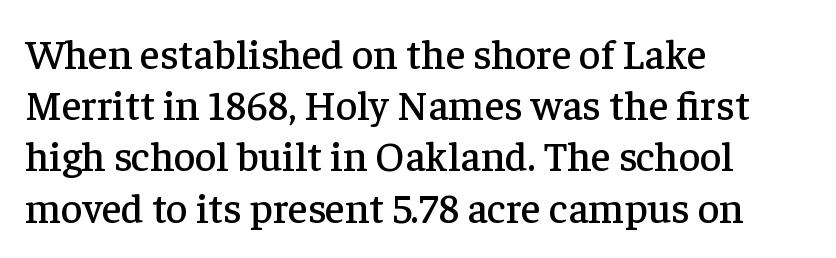
Just letters on the line, the space beneath them empty. This sample has the flowing, uneven cadence of proportional lettering. Font category for this specimen: serif. Characters follow at the spacing the type designer built in. Posture: vertical.
